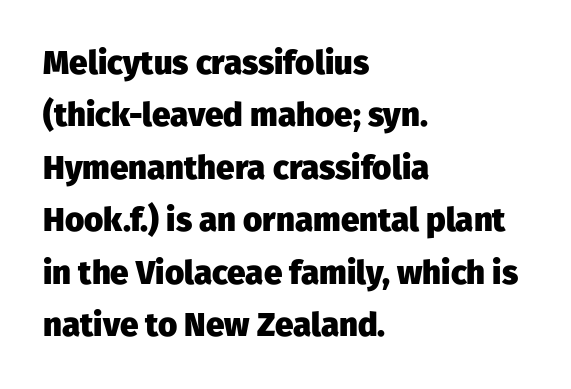
Which margin do the lines hug? The left one — the right edge is uneven. One glance says typical: line gaps are just what's usual. What weight is shown? A full bold with thick strokes. The typeface chosen for these lines omits serifs. This is roman type, the default non-slanted kind. Default kerning and tracking; the words read as compact shapes.
